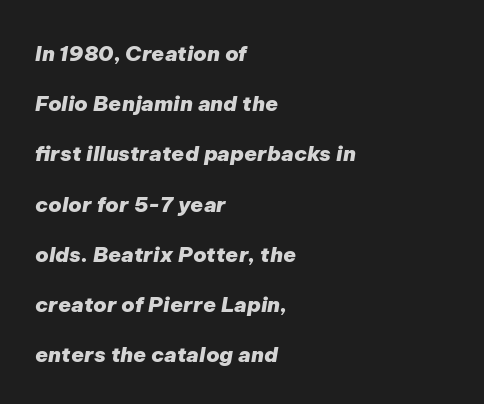
{"italic": "yes", "lean": "right", "slant_degrees": 9, "bold": "yes", "underline": "no", "align": "left", "line_spacing": "loose", "line_spacing_ratio": 2.39, "letter_spacing": "normal", "letter_spacing_em": 0.0, "glyph_px": 21}
